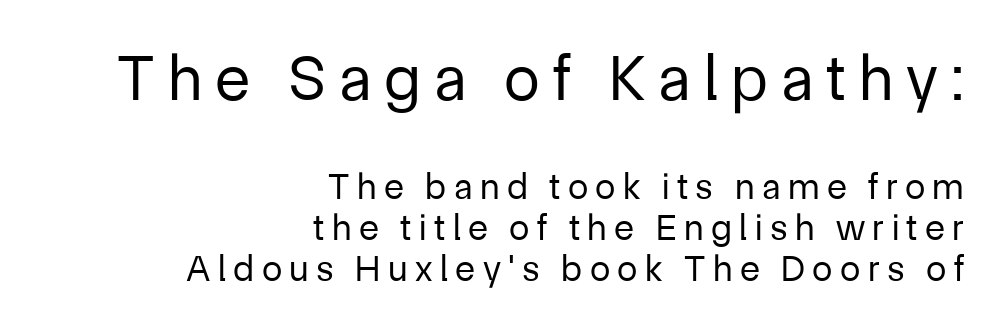
{"serif": "no", "italic": "no", "bold": "no", "weight": "regular", "width": "normal", "stroke_contrast": "low", "x_height": "medium", "monospaced": "no", "underline": "no", "align": "right", "line_spacing": "tight", "line_spacing_ratio": 1.11, "letter_spacing": "wide", "letter_spacing_em": 0.2, "larger_block": "first", "size_ratio": 1.76, "glyph_px": 65}
